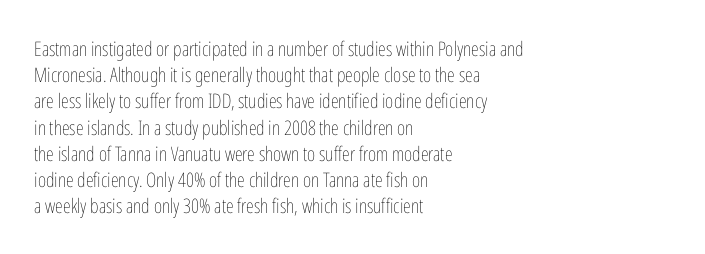
No chunkiness to these letters — they're not bold. Alignment: flush left. Do the letters lean? They stand straight. Horizontal bands of white between lines are of average thickness. Has an underline been added? It has not. Is the letter spacing exaggerated? No — it looks like the ordinary default.
